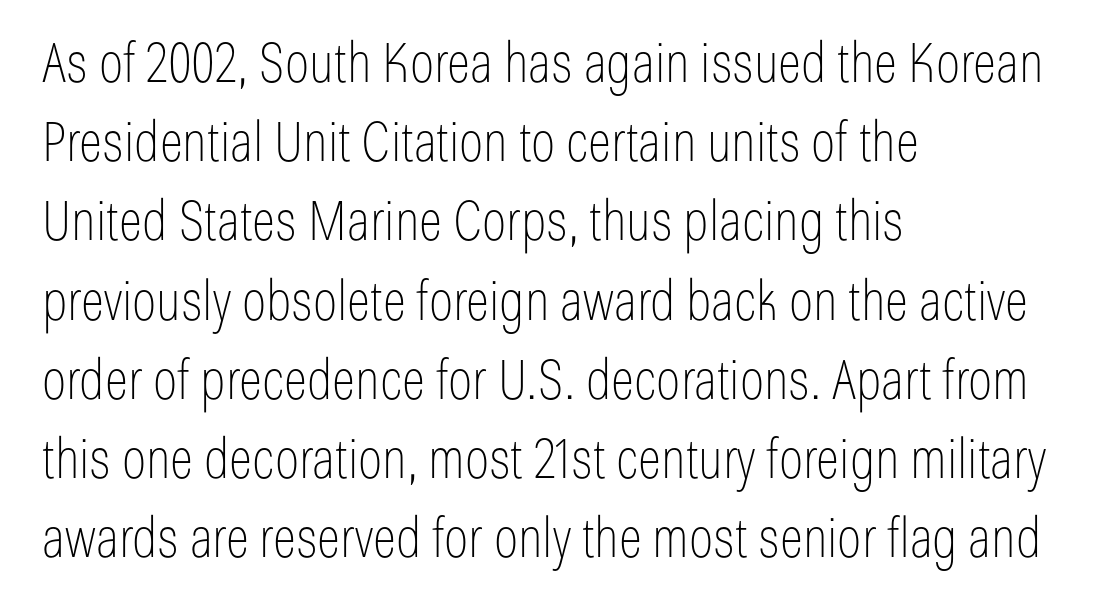
The image shows 55 px thin, condensed sans-serif type, upright; set left-aligned, normal line spacing (1.44x), normal letter spacing, not underlined; low stroke contrast and a medium x-height.
